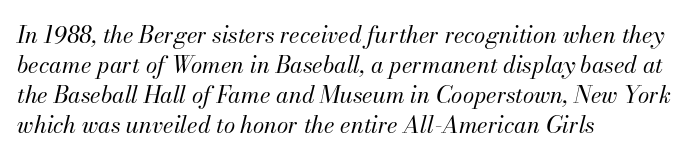
{"italic": "yes", "lean": "right", "slant_degrees": 13, "bold": "no", "underline": "no", "align": "left", "line_spacing": "normal", "line_spacing_ratio": 1.3, "letter_spacing": "normal", "letter_spacing_em": 0.0, "glyph_px": 23}
